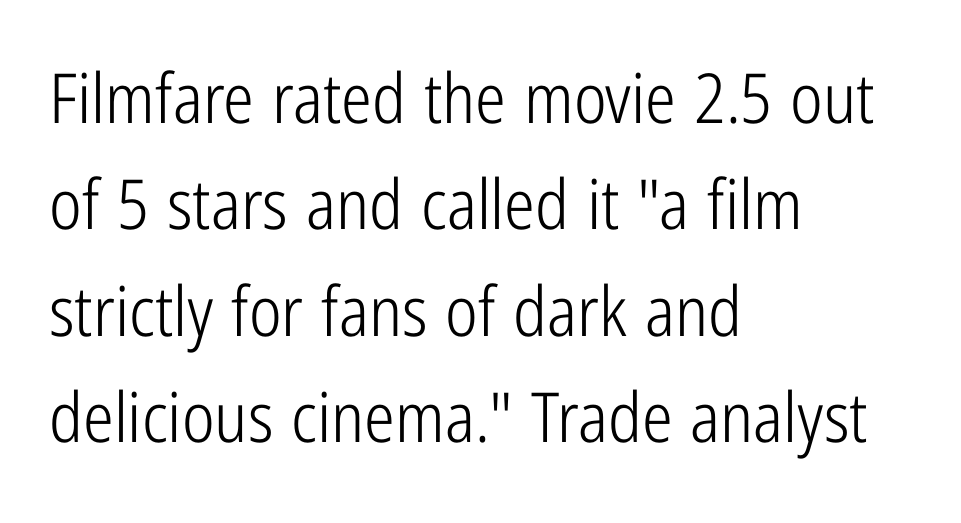
Q: Is the text bold? A: No.
Q: Is the text italic (slanted)? A: No, it is upright.
Q: Is the typeface a serif or a sans-serif typeface? A: Sans-serif.
Q: Is the text underlined? A: No.
Q: How is the paragraph aligned? A: Left-aligned.
Q: Is the spacing between letters normal or unusually wide? A: Normal.
Q: Is the spacing between lines tight, normal or loose? A: Normal.
Q: Width (condensed, normal, or wide)? A: Condensed.
Q: Stroke contrast? A: Low.
Q: x-height? A: Medium.
Q: Monospaced? A: No.
